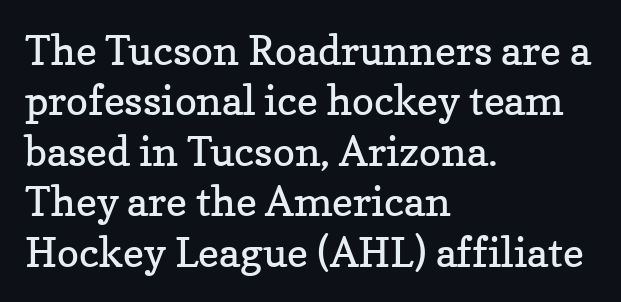
The image shows 41 px regular-weight serif type, upright; set left-aligned, line spacing 1.23x, normal letter spacing, not underlined; low stroke contrast and a medium x-height.
